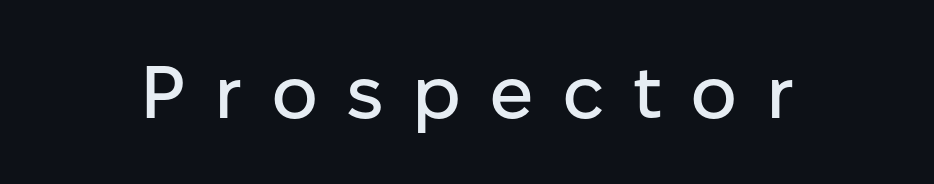
The image shows 74 px sans-serif type, upright; set unusually wide letter spacing (+0.38 em), not underlined; low stroke contrast and a medium x-height.
